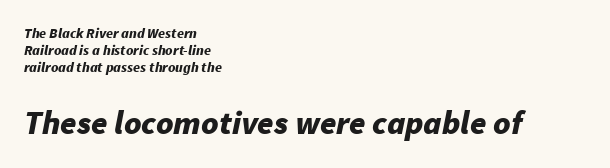
Q: Is the text bold? A: Yes.
Q: Is the text italic (slanted)? A: Yes, it leans right by about 11 degrees.
Q: Is the text underlined? A: No.
Q: How is the paragraph aligned? A: Left-aligned.
Q: Is the spacing between letters normal or unusually wide? A: Normal.
Q: Which block of text is set in a larger size, the first (top) or the second (bottom)? A: The second (bottom) one.
Q: Width (condensed, normal, or wide)? A: Normal.
Q: Stroke contrast? A: Low.
Q: x-height? A: Medium.
Q: Monospaced? A: No.
